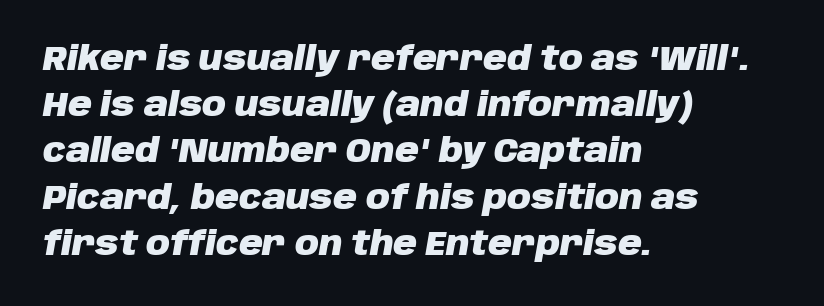
{"italic": "yes", "lean": "right", "slant_degrees": 10, "bold": "yes", "weight": "heavy", "width": "normal", "stroke_contrast": "low", "x_height": "large", "monospaced": "no", "underline": "no", "align": "left", "line_spacing": "normal", "line_spacing_ratio": 1.4, "letter_spacing": "normal", "letter_spacing_em": 0.0, "glyph_px": 33}
